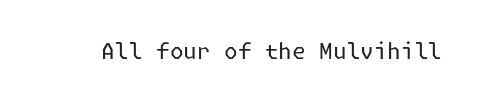
Q: Is the text bold? A: No.
Q: Is the text italic (slanted)? A: No, it is upright.
Q: Is the text underlined? A: No.
Q: Is the spacing between letters normal or unusually wide? A: Normal.
